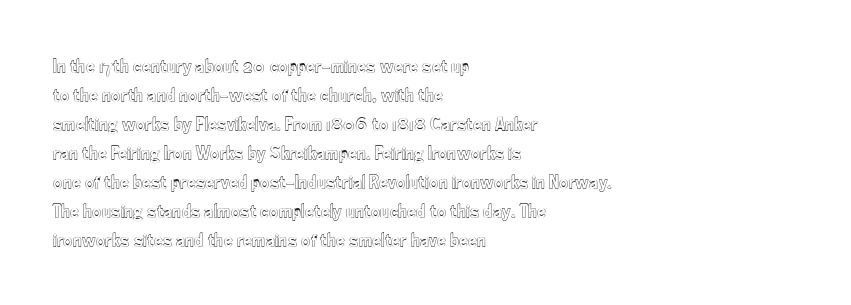
{"italic": "no", "underline": "no", "align": "left", "line_spacing": "normal", "line_spacing_ratio": 1.45, "letter_spacing": "normal", "letter_spacing_em": 0.0, "glyph_px": 20}
